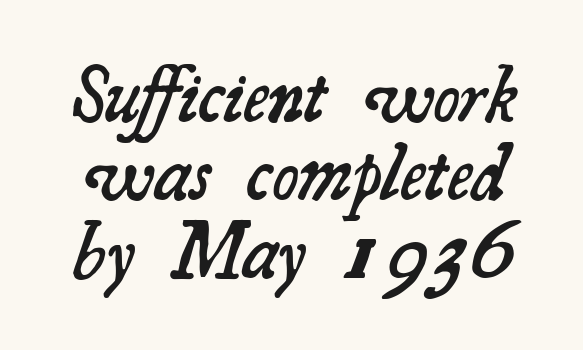
Very little white space separates one row of letters from the next. Bare-footed words on every line. You could not count columns in this text — the font is proportionally spaced. Weight check: semibold — heavier than regular, not quite bold. The glyphs in this specimen are seriffed.
